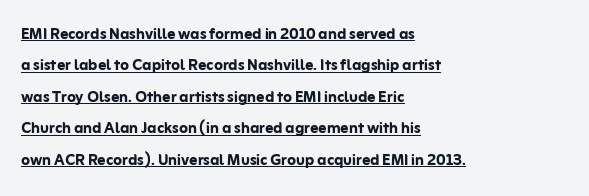
The image shows 20 px bold type, upright; set left-aligned, normal line spacing (1.57x), normal letter spacing, underlined.
